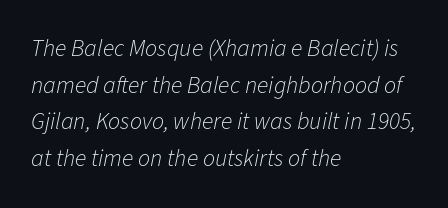
Q: Is the text bold? A: No.
Q: Is the text italic (slanted)? A: Yes, it leans right by about 11 degrees.
Q: Is the text underlined? A: No.
Q: How is the paragraph aligned? A: Left-aligned.
Q: Is the spacing between letters normal or unusually wide? A: Normal.
Q: Is the spacing between lines tight, normal or loose? A: Normal.
